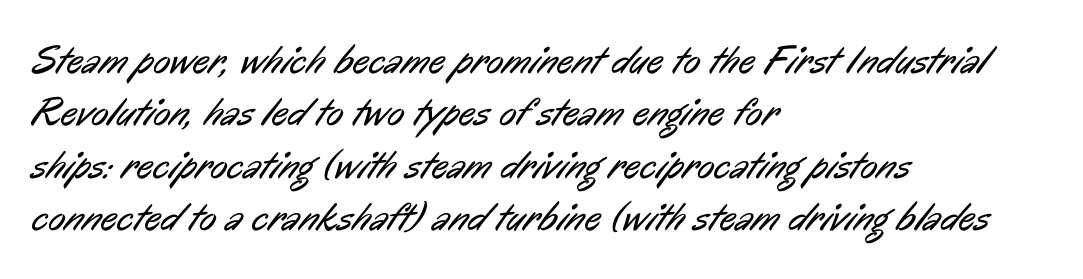
{"serif": "no", "bold": "no", "weight": "regular", "width": "condensed", "stroke_contrast": "low", "x_height": "medium", "monospaced": "no", "underline": "no", "align": "left", "line_spacing": "normal", "line_spacing_ratio": 1.31, "letter_spacing": "normal", "letter_spacing_em": 0.0, "glyph_px": 40}
